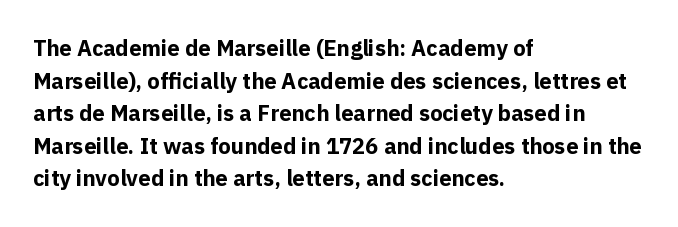
The image shows 22 px bold type, upright; set left-aligned, normal line spacing (1.48x), normal letter spacing, not underlined.
